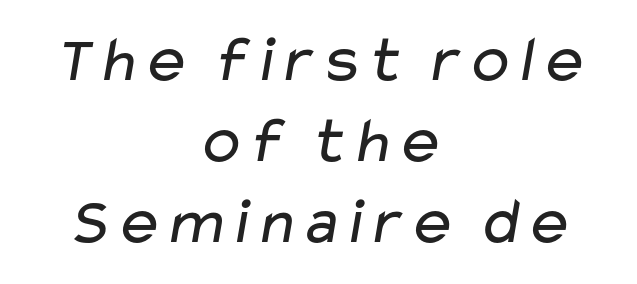
{"serif": "no", "bold": "no", "weight": "regular", "width": "wide", "stroke_contrast": "low", "x_height": "medium", "monospaced": "no", "underline": "no", "align": "center", "line_spacing_ratio": 1.23, "letter_spacing": "normal", "letter_spacing_em": 0.0, "glyph_px": 66}
